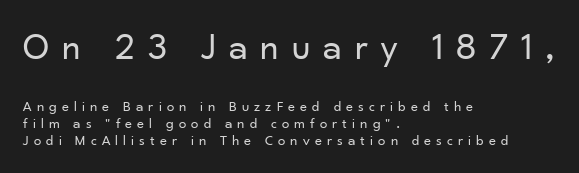
The line texture is sparse and dotted thanks to wide tracking. Varying glyph widths throughout — classic text-font behaviour. Just letters on the line, the space beneath them empty. These lines are composed in type without serifs. Designer's note — italics off, roman on. If you drew a ruler down the left edge, every line would touch it.
